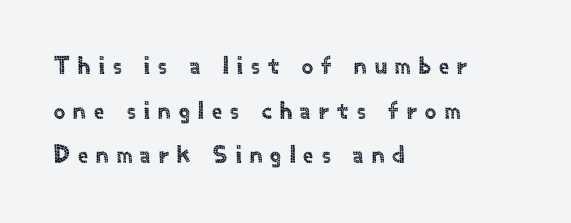
Q: Is the text italic (slanted)? A: No, it is upright.
Q: Is the text underlined? A: No.
Q: How is the paragraph aligned? A: Left-aligned.
Q: Is the spacing between letters normal or unusually wide? A: Unusually wide.
